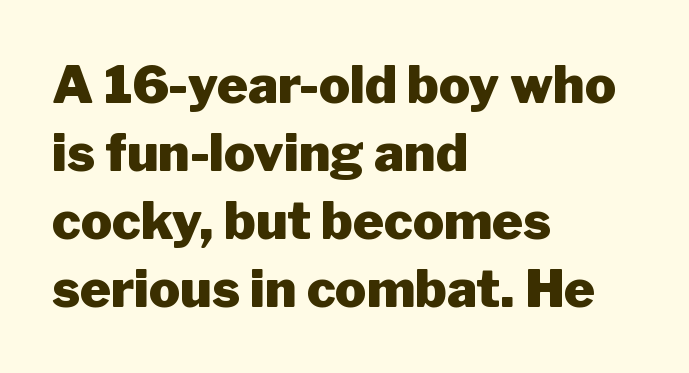
{"serif": "no", "italic": "no", "bold": "yes", "weight": "heavy", "width": "normal", "stroke_contrast": "low", "x_height": "medium", "monospaced": "no", "underline": "no", "align": "left", "line_spacing": "normal", "line_spacing_ratio": 1.31, "letter_spacing": "normal", "letter_spacing_em": 0.0, "glyph_px": 52}
